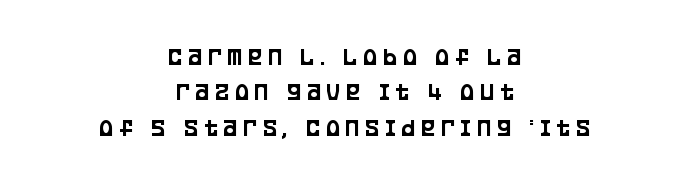
{"italic": "no", "underline": "no", "align": "center", "line_spacing": "normal", "line_spacing_ratio": 1.36, "letter_spacing": "wide", "letter_spacing_em": 0.23, "glyph_px": 26}
